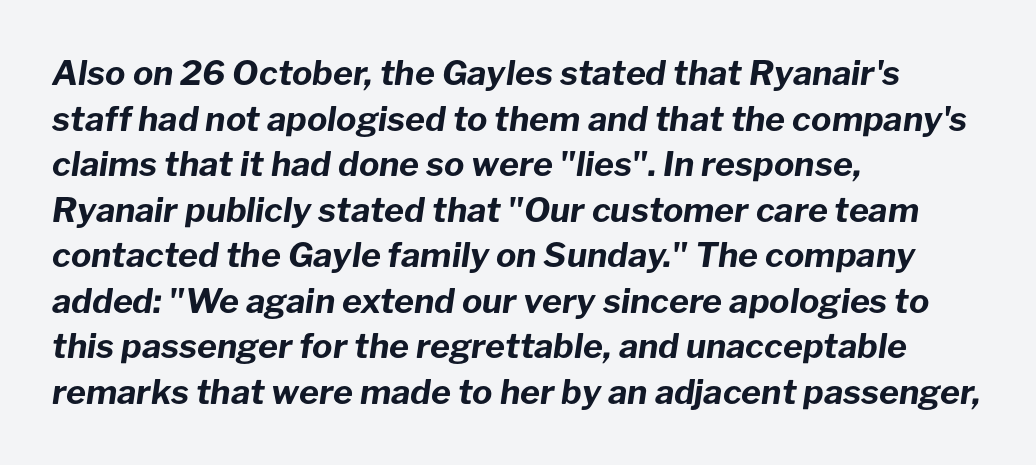
Nobody touched the tracking dial on this one. The words here are not underlined. The specimen reads as italic at a glance. Horizontally, the lines are justified to the leading edge only. Vertical spacing — default. Varying glyph widths throughout — classic text-font behaviour.
